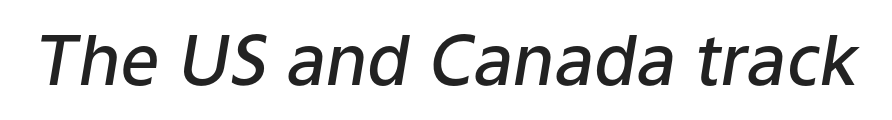
Typesetter's note: demi weight, one step under bold. The horizontal fit of the characters is conventional and even. Do the characters align in a grid? No, the font is proportional. Has an underline been added? It has not. Observe the lean: these are italic letterforms.
